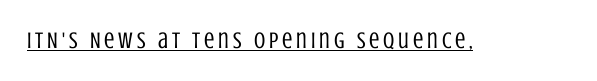
{"italic": "no", "bold": "no", "underline": "yes", "glyph_px": 23}
